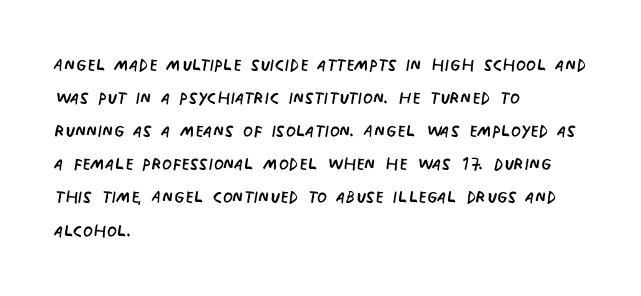
The image shows 23 px text type; set left-aligned, normal line spacing (1.44x), normal letter spacing, not underlined.
